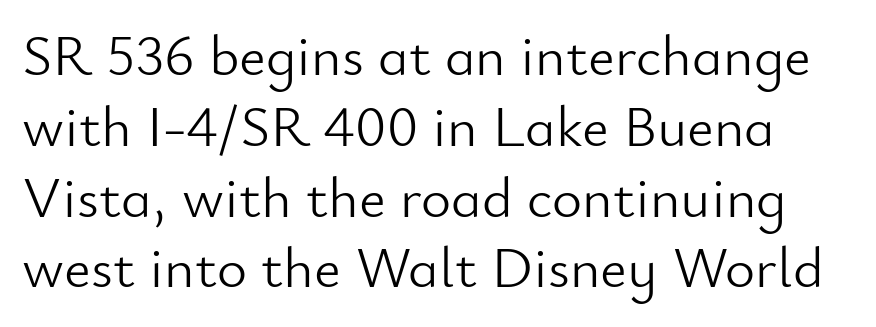
Q: Is the text bold? A: No.
Q: Is the text italic (slanted)? A: No, it is upright.
Q: Is the typeface a serif or a sans-serif typeface? A: Sans-serif.
Q: Is the text underlined? A: No.
Q: Is the spacing between letters normal or unusually wide? A: Normal.
Q: Width (condensed, normal, or wide)? A: Normal.
Q: Stroke contrast? A: Low.
Q: x-height? A: Small.
Q: Monospaced? A: No.
